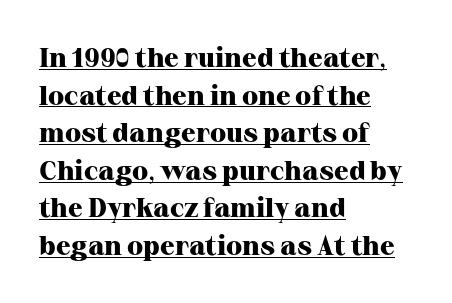
Q: Is the text bold? A: Yes.
Q: Is the text italic (slanted)? A: No, it is upright.
Q: Is the text underlined? A: Yes.
Q: How is the paragraph aligned? A: Left-aligned.
Q: Is the spacing between letters normal or unusually wide? A: Normal.
Q: Is the spacing between lines tight, normal or loose? A: Normal.
